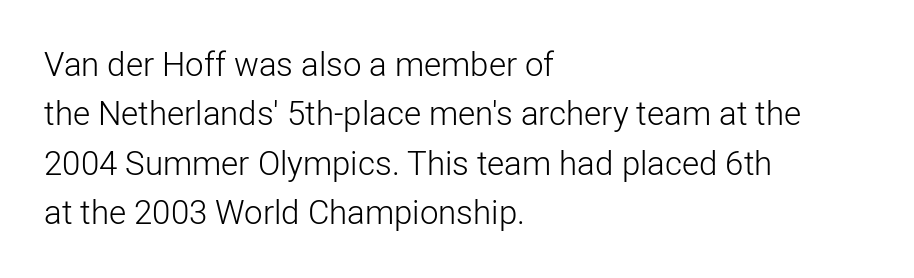
The ragged edge is on the right, which tells us the setting is flush left. Default kerning and tracking; the words read as compact shapes. Is this a sans? Yes — the strokes have no serifs. Vertically, the passage feels balanced, rows spaced as you'd expect.
